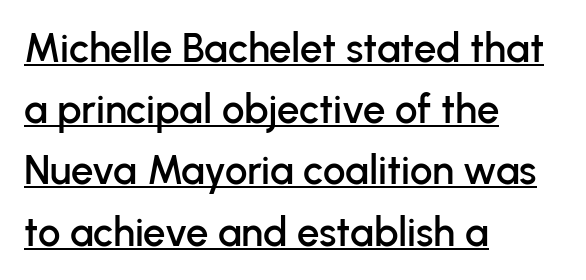
The image shows 40 px sans-serif type, upright; set left-aligned, normal line spacing (1.53x), normal letter spacing, underlined; low stroke contrast and a medium x-height.
